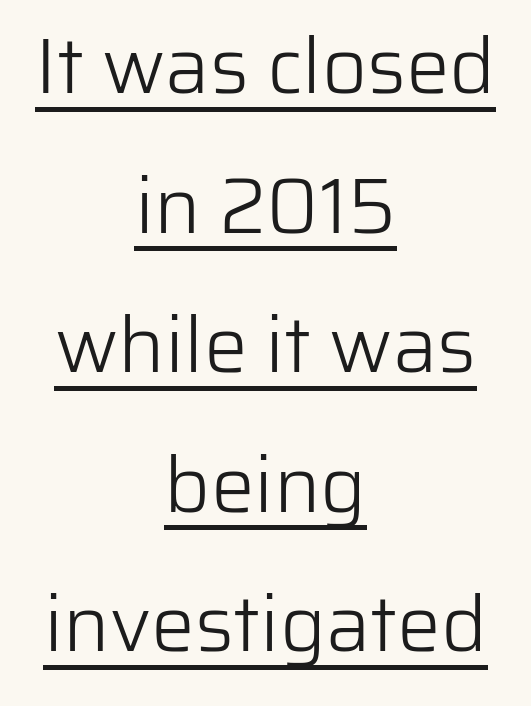
The image shows 78 px light sans-serif type, upright; set centered, line spacing 1.79x, normal letter spacing, underlined; low stroke contrast and a medium x-height.
